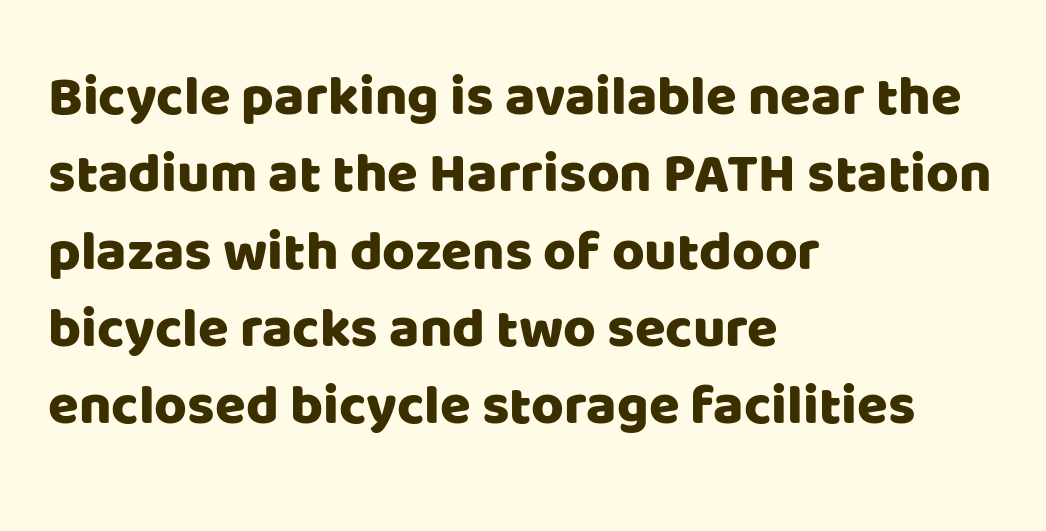
{"serif": "no", "italic": "no", "width": "normal", "stroke_contrast": "low", "x_height": "large", "monospaced": "no", "underline": "no", "align": "left", "line_spacing": "normal", "line_spacing_ratio": 1.38, "letter_spacing": "normal", "letter_spacing_em": 0.0, "glyph_px": 56}
